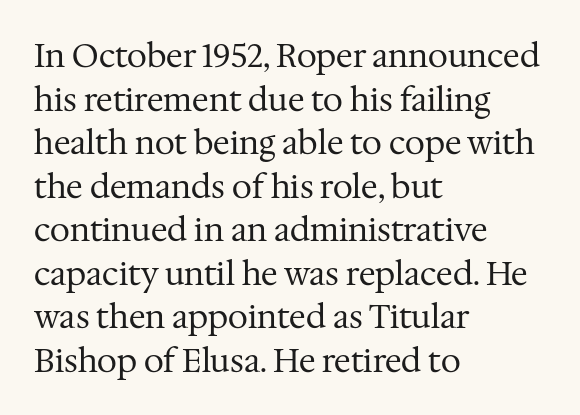
Q: Is the text bold? A: No.
Q: Is the text italic (slanted)? A: No, it is upright.
Q: Is the typeface a serif or a sans-serif typeface? A: Serif.
Q: Is the text underlined? A: No.
Q: How is the paragraph aligned? A: Left-aligned.
Q: Is the spacing between letters normal or unusually wide? A: Normal.
Q: Is the spacing between lines tight, normal or loose? A: Normal.
Q: Width (condensed, normal, or wide)? A: Normal.
Q: Stroke contrast? A: Medium.
Q: x-height? A: Medium.
Q: Monospaced? A: No.
